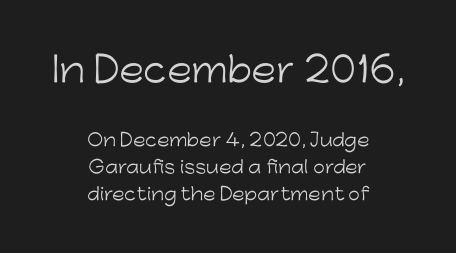
{"serif": "no", "italic": "no", "bold": "no", "weight": "light", "width": "normal", "stroke_contrast": "low", "x_height": "medium", "monospaced": "no", "underline": "no", "align": "center", "line_spacing": "normal", "line_spacing_ratio": 1.58, "letter_spacing": "normal", "letter_spacing_em": 0.0, "larger_block": "first", "size_ratio": 2.0, "glyph_px": 34}
